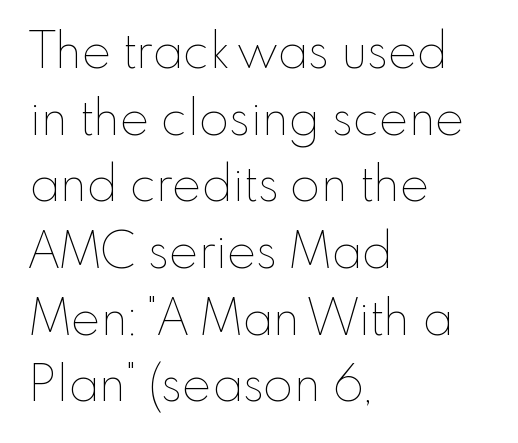
Q: Is the text bold? A: No.
Q: Is the text italic (slanted)? A: No, it is upright.
Q: Is the text underlined? A: No.
Q: How is the paragraph aligned? A: Left-aligned.
Q: Is the spacing between letters normal or unusually wide? A: Normal.
Q: Is the spacing between lines tight, normal or loose? A: Normal.
Q: Width (condensed, normal, or wide)? A: Normal.
Q: Stroke contrast? A: Low.
Q: x-height? A: Small.
Q: Monospaced? A: No.
